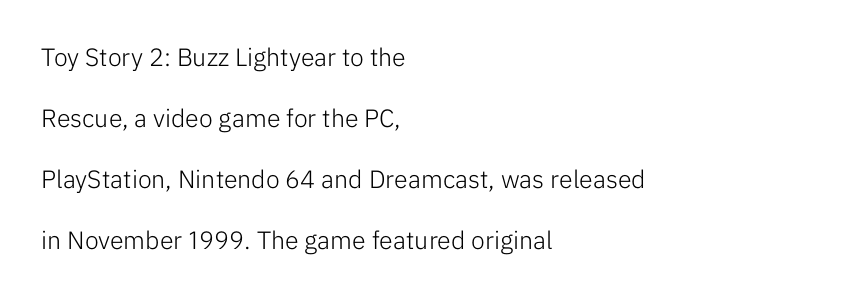
{"italic": "no", "bold": "no", "underline": "no", "align": "left", "line_spacing": "loose", "line_spacing_ratio": 2.44, "letter_spacing": "normal", "letter_spacing_em": 0.0, "glyph_px": 25}
